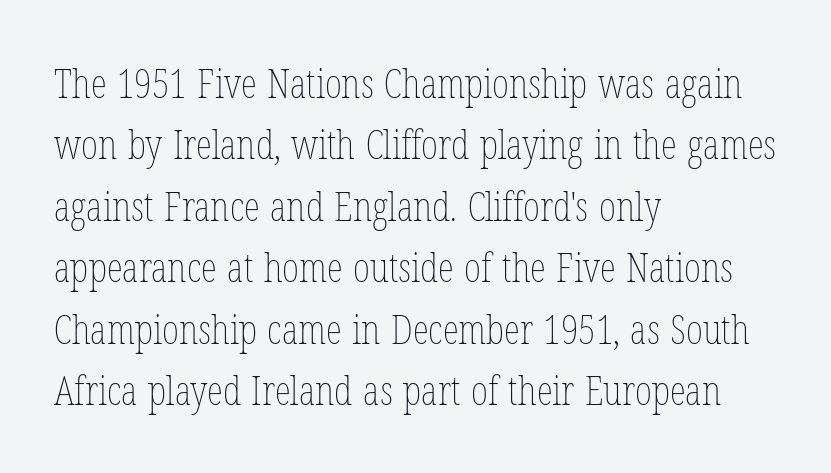
Q: Is the text bold? A: No.
Q: Is the text italic (slanted)? A: No, it is upright.
Q: Is the text underlined? A: No.
Q: How is the paragraph aligned? A: Left-aligned.
Q: Is the spacing between letters normal or unusually wide? A: Normal.
Q: Is the spacing between lines tight, normal or loose? A: Normal.
Q: Width (condensed, normal, or wide)? A: Condensed.
Q: Stroke contrast? A: Low.
Q: x-height? A: Medium.
Q: Monospaced? A: No.
